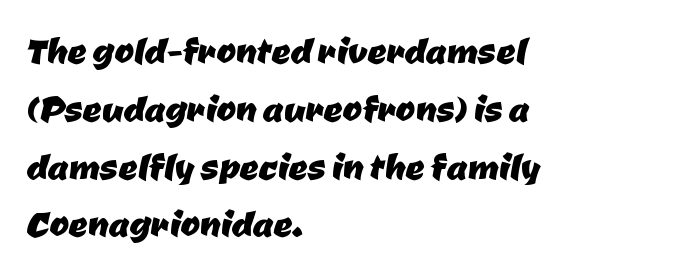
{"serif": "no", "width": "normal", "stroke_contrast": "low", "x_height": "medium", "monospaced": "no", "underline": "no", "align": "left", "line_spacing_ratio": 1.23, "letter_spacing": "normal", "letter_spacing_em": 0.0, "glyph_px": 47}
